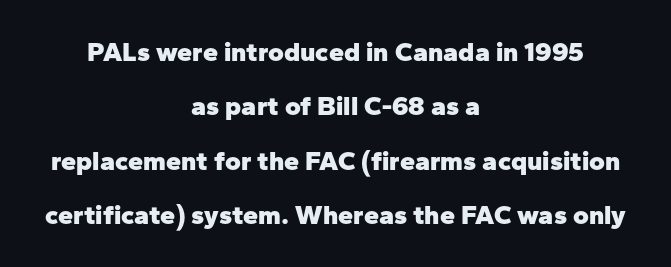
Q: Is the text bold? A: Yes.
Q: Is the text italic (slanted)? A: No, it is upright.
Q: Is the text underlined? A: No.
Q: How is the paragraph aligned? A: Centered.
Q: Is the spacing between letters normal or unusually wide? A: Normal.
Q: Is the spacing between lines tight, normal or loose? A: Loose.
